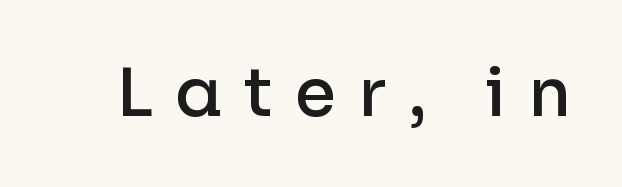
Q: Is the text bold? A: Semi-bold.
Q: Is the text italic (slanted)? A: No, it is upright.
Q: Is the typeface a serif or a sans-serif typeface? A: Sans-serif.
Q: Is the text underlined? A: No.
Q: Is the spacing between letters normal or unusually wide? A: Unusually wide.
Q: Width (condensed, normal, or wide)? A: Normal.
Q: Stroke contrast? A: Low.
Q: x-height? A: Medium.
Q: Monospaced? A: No.
